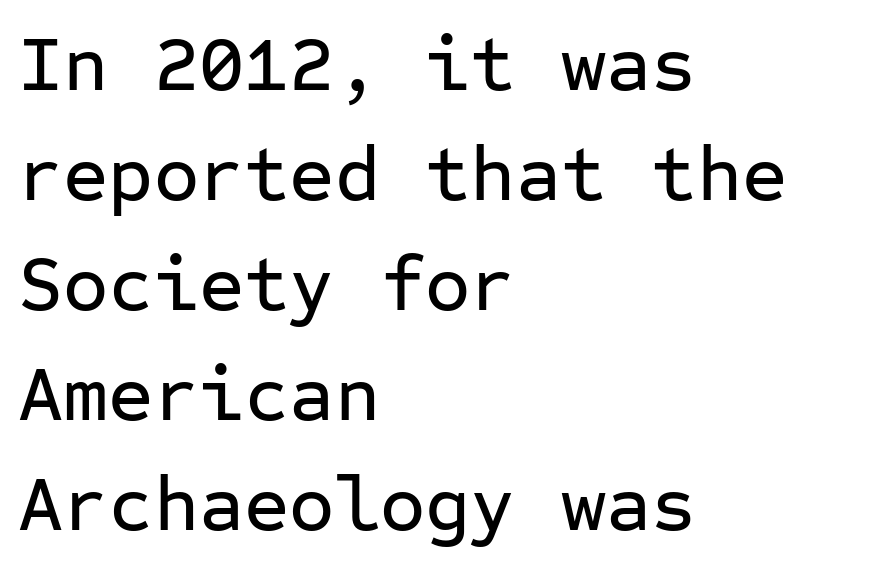
Q: Is the text italic (slanted)? A: No, it is upright.
Q: Is the typeface a serif or a sans-serif typeface? A: Sans-serif.
Q: Is the text underlined? A: No.
Q: How is the paragraph aligned? A: Left-aligned.
Q: Is the spacing between letters normal or unusually wide? A: Normal.
Q: Is the spacing between lines tight, normal or loose? A: Normal.
Q: Width (condensed, normal, or wide)? A: Normal.
Q: Stroke contrast? A: Low.
Q: x-height? A: Medium.
Q: Monospaced? A: Yes.
